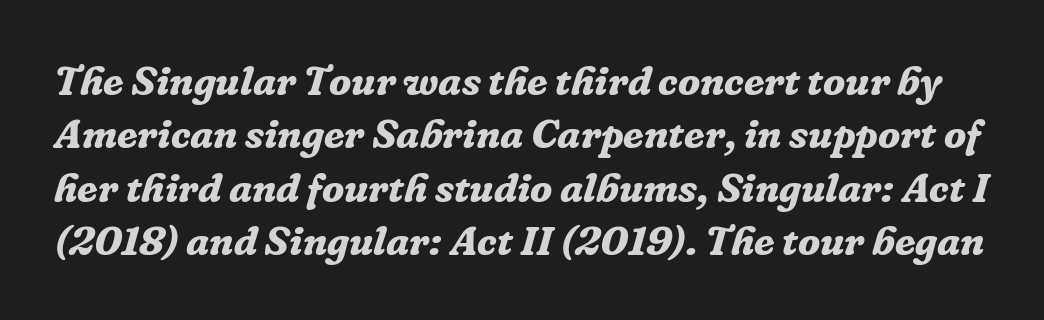
Q: Is the text bold? A: Yes.
Q: Is the text italic (slanted)? A: Yes, it leans right by about 16 degrees.
Q: Is the typeface a serif or a sans-serif typeface? A: Serif.
Q: Is the text underlined? A: No.
Q: Is the spacing between letters normal or unusually wide? A: Normal.
Q: Is the spacing between lines tight, normal or loose? A: Normal.
Q: Width (condensed, normal, or wide)? A: Normal.
Q: Stroke contrast? A: Low.
Q: x-height? A: Medium.
Q: Monospaced? A: No.
